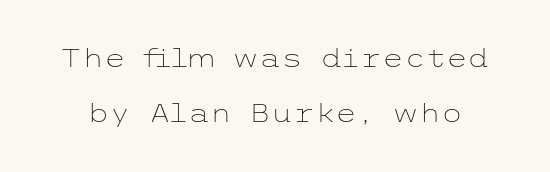
Q: Is the text bold? A: No.
Q: Is the text italic (slanted)? A: No, it is upright.
Q: Is the text underlined? A: No.
Q: Is the spacing between letters normal or unusually wide? A: Normal.
Q: Is the spacing between lines tight, normal or loose? A: Loose.
